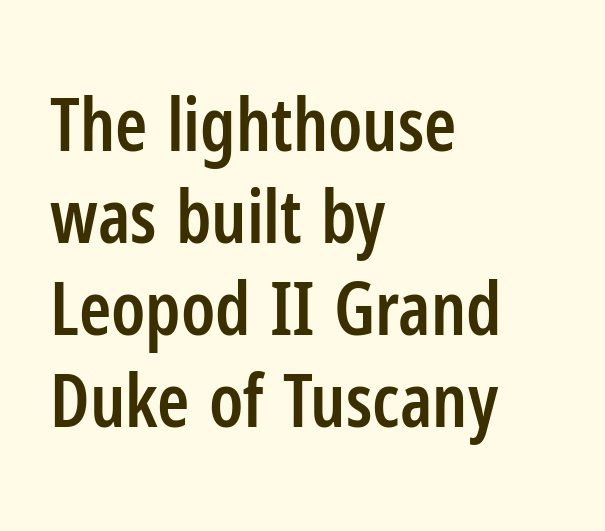
Q: Is the text bold? A: Semi-bold.
Q: Is the text italic (slanted)? A: No, it is upright.
Q: Is the typeface a serif or a sans-serif typeface? A: Sans-serif.
Q: Is the text underlined? A: No.
Q: How is the paragraph aligned? A: Left-aligned.
Q: Is the spacing between letters normal or unusually wide? A: Normal.
Q: Is the spacing between lines tight, normal or loose? A: Normal.
Q: Width (condensed, normal, or wide)? A: Condensed.
Q: Stroke contrast? A: Low.
Q: x-height? A: Medium.
Q: Monospaced? A: No.
